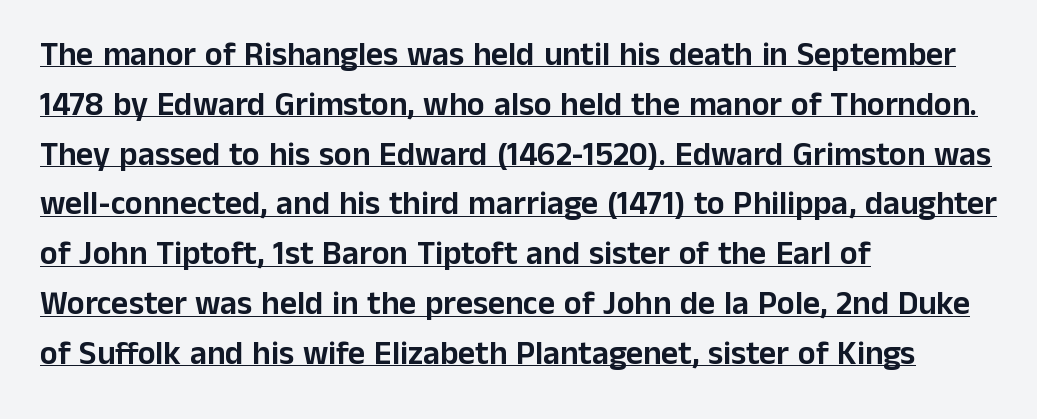
Is this a fixed-width face? No — the glyphs have proportional, varying widths. The glyphs are accompanied by a horizontal stroke just below them. Each new line begins a customary step beneath the previous one. The letters sit at their default tracking, neither squeezed nor spread.
